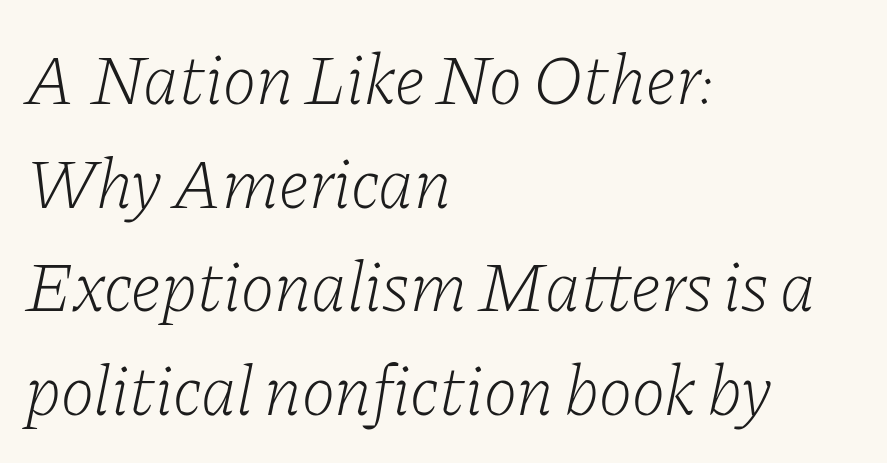
The image shows 71 px light serif type, italic (leaning right); set left-aligned, normal line spacing (1.46x), normal letter spacing, not underlined; low stroke contrast and a medium x-height.
